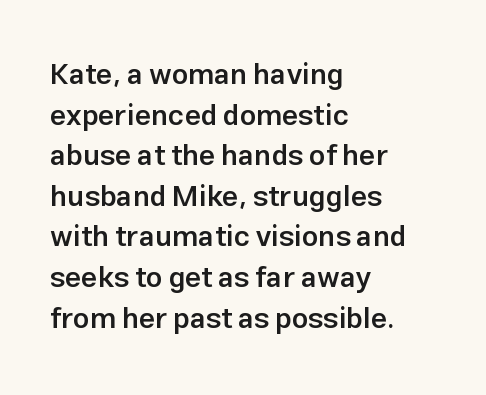
The image shows 29 px semibold sans-serif type, upright; set left-aligned, normal line spacing (1.4x), normal letter spacing, not underlined; low stroke contrast and a medium x-height.
